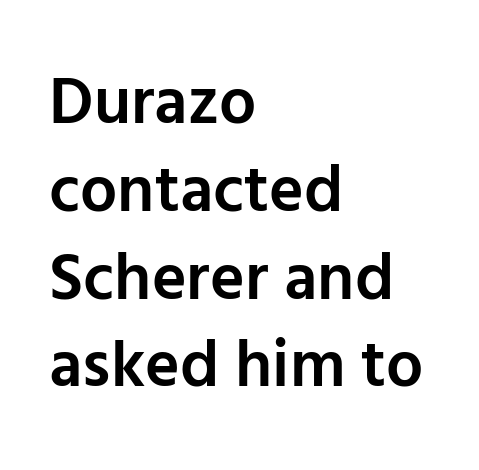
{"serif": "no", "italic": "no", "bold": "semi", "weight": "semibold", "width": "normal", "stroke_contrast": "low", "x_height": "medium", "monospaced": "no", "underline": "no", "align": "left", "line_spacing": "normal", "line_spacing_ratio": 1.33, "letter_spacing": "normal", "letter_spacing_em": 0.0, "glyph_px": 66}
